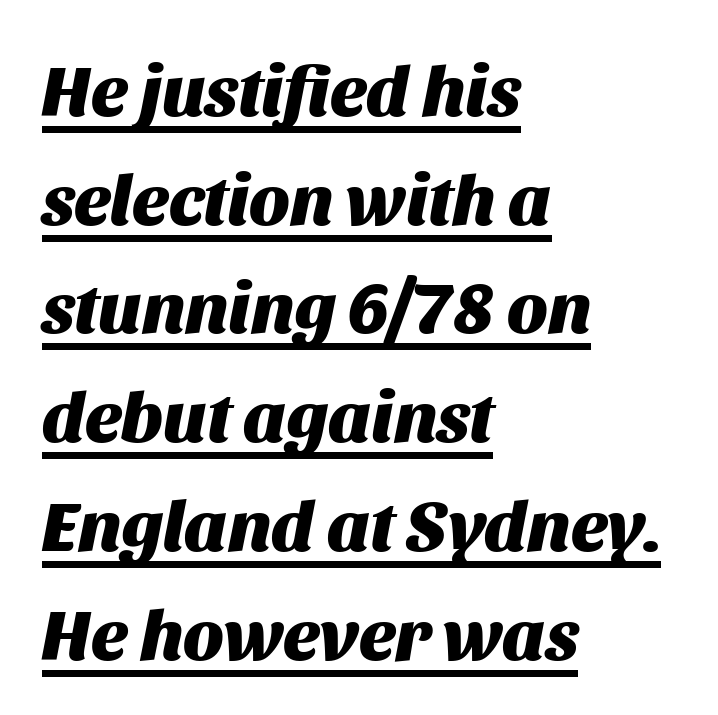
{"italic": "yes", "lean": "right", "slant_degrees": 11, "bold": "yes", "weight": "heavy", "width": "normal", "stroke_contrast": "medium", "x_height": "large", "monospaced": "no", "underline": "yes", "align": "left", "line_spacing": "normal", "line_spacing_ratio": 1.51, "letter_spacing": "normal", "letter_spacing_em": 0.0, "glyph_px": 72}
